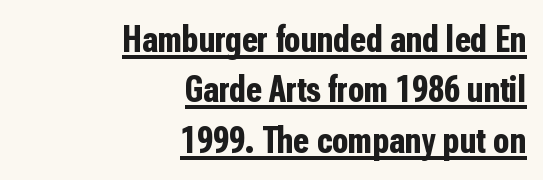
Q: Is the text bold? A: Yes.
Q: Is the text italic (slanted)? A: No, it is upright.
Q: Is the typeface a serif or a sans-serif typeface? A: Sans-serif.
Q: Is the text underlined? A: Yes.
Q: How is the paragraph aligned? A: Right-aligned.
Q: Is the spacing between letters normal or unusually wide? A: Normal.
Q: Is the spacing between lines tight, normal or loose? A: Normal.
Q: Width (condensed, normal, or wide)? A: Condensed.
Q: Stroke contrast? A: Low.
Q: x-height? A: Medium.
Q: Monospaced? A: No.
